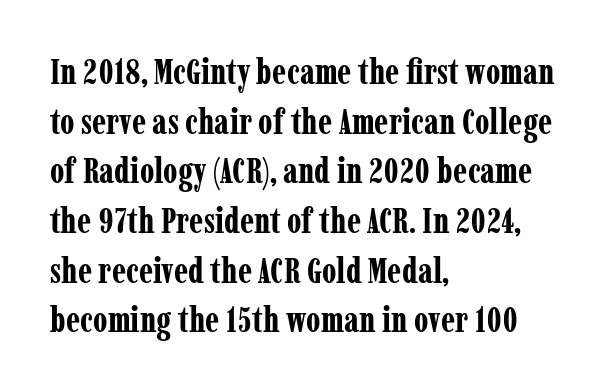
Q: Is the text bold? A: Yes.
Q: Is the text italic (slanted)? A: No, it is upright.
Q: Is the typeface a serif or a sans-serif typeface? A: Serif.
Q: Is the text underlined? A: No.
Q: How is the paragraph aligned? A: Left-aligned.
Q: Is the spacing between letters normal or unusually wide? A: Normal.
Q: Is the spacing between lines tight, normal or loose? A: Normal.
Q: Width (condensed, normal, or wide)? A: Condensed.
Q: Stroke contrast? A: Low.
Q: x-height? A: Medium.
Q: Monospaced? A: No.
